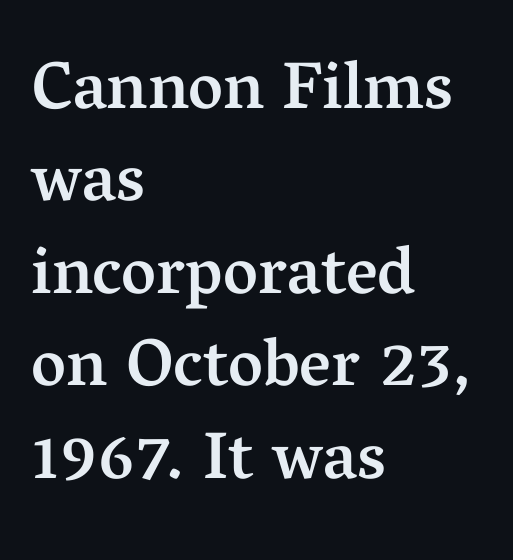
{"serif": "yes", "italic": "no", "bold": "semi", "weight": "semibold", "width": "normal", "stroke_contrast": "medium", "x_height": "medium", "monospaced": "no", "underline": "no", "align": "left", "line_spacing": "normal", "line_spacing_ratio": 1.38, "letter_spacing": "normal", "letter_spacing_em": 0.0, "glyph_px": 67}
